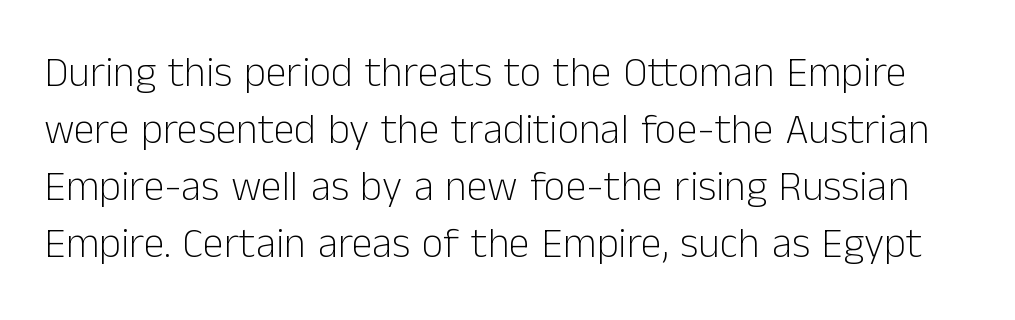
{"serif": "no", "italic": "no", "bold": "no", "weight": "light", "width": "normal", "stroke_contrast": "low", "x_height": "medium", "monospaced": "no", "underline": "no", "line_spacing": "normal", "line_spacing_ratio": 1.36, "letter_spacing": "normal", "letter_spacing_em": 0.0, "glyph_px": 42}
